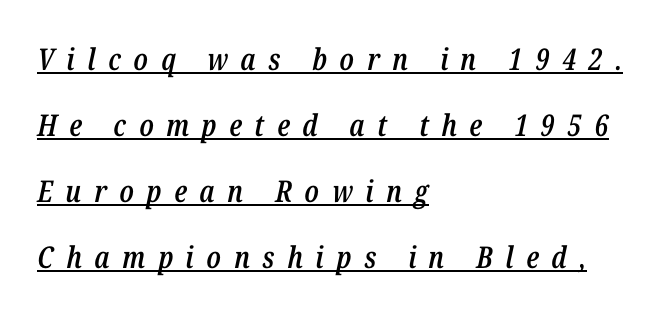
Q: Is the text bold? A: Semi-bold.
Q: Is the text italic (slanted)? A: Yes, it leans right by about 12 degrees.
Q: Is the text underlined? A: Yes.
Q: How is the paragraph aligned? A: Left-aligned.
Q: Is the spacing between letters normal or unusually wide? A: Unusually wide.
Q: Is the spacing between lines tight, normal or loose? A: Loose.
Q: Width (condensed, normal, or wide)? A: Condensed.
Q: Stroke contrast? A: Low.
Q: x-height? A: Medium.
Q: Monospaced? A: No.
